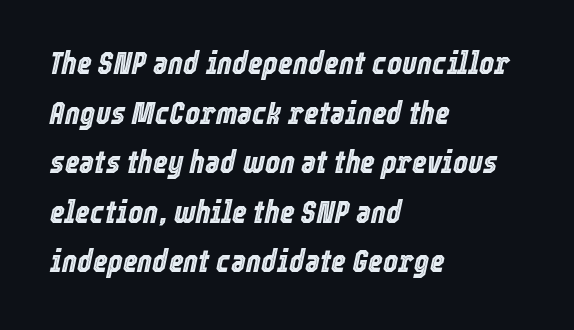
Q: Is the text italic (slanted)? A: Yes, it leans right by about 12 degrees.
Q: Is the text underlined? A: No.
Q: How is the paragraph aligned? A: Left-aligned.
Q: Is the spacing between letters normal or unusually wide? A: Normal.
Q: Is the spacing between lines tight, normal or loose? A: Normal.
Q: Width (condensed, normal, or wide)? A: Condensed.
Q: x-height? A: Medium.
Q: Monospaced? A: No.
